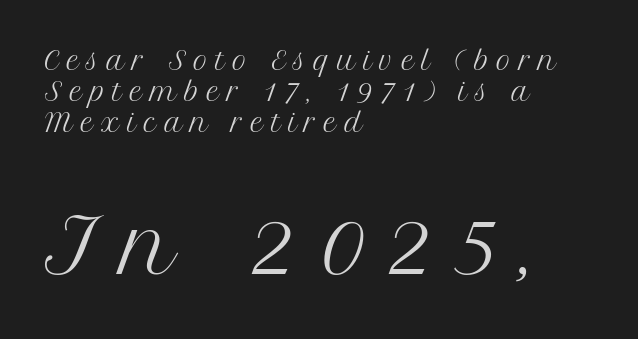
Q: Is the text bold? A: No.
Q: Is the text italic (slanted)? A: Yes.
Q: Is the text underlined? A: No.
Q: How is the paragraph aligned? A: Left-aligned.
Q: Is the spacing between letters normal or unusually wide? A: Unusually wide.
Q: Is the spacing between lines tight, normal or loose? A: Normal.
Q: Which block of text is set in a larger size, the first (top) or the second (bottom)? A: The second (bottom) one.
Q: Width (condensed, normal, or wide)? A: Normal.
Q: Stroke contrast? A: Medium.
Q: x-height? A: Medium.
Q: Monospaced? A: No.
